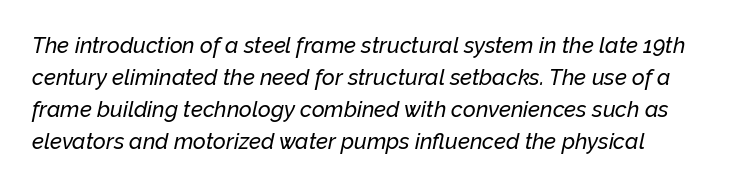
Q: Is the text italic (slanted)? A: Yes, it leans right by about 12 degrees.
Q: Is the text underlined? A: No.
Q: Is the spacing between letters normal or unusually wide? A: Normal.
Q: Is the spacing between lines tight, normal or loose? A: Normal.
